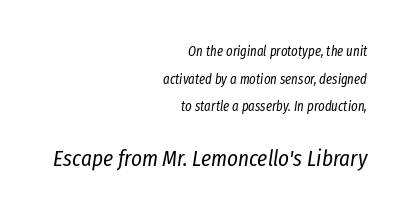
{"italic": "yes", "lean": "right", "slant_degrees": 8, "bold": "no", "underline": "no", "align": "right", "line_spacing": "loose", "line_spacing_ratio": 1.98, "letter_spacing": "normal", "letter_spacing_em": 0.0, "larger_block": "second", "size_ratio": 1.64, "glyph_px": 23}
